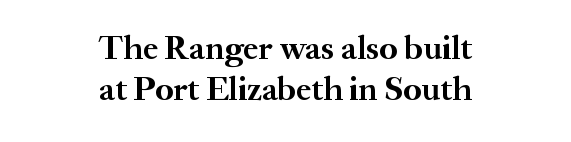
The image shows 34 px semibold serif type, upright; set centered, line spacing 1.2x, normal letter spacing, not underlined; medium stroke contrast and a small x-height.
